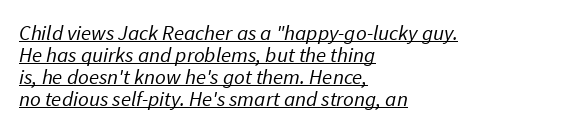
The passage shown is underscored from start to finish. Summary of vertical rhythm: compact, with narrow interline spacing. No extra ink here — the face is not bold. Observe the ordinary spacing: letters are neighbours, not strangers. The lines in this sample share a left origin and differ only in where they stop.
